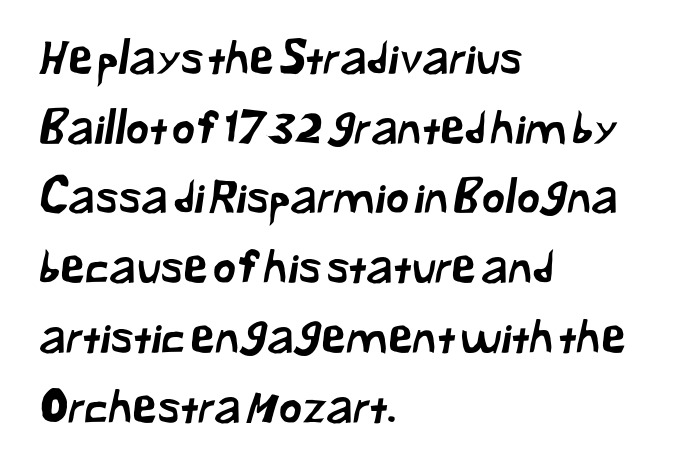
The image shows 45 px sans-serif type; set left-aligned, normal line spacing (1.55x), normal letter spacing, not underlined; low stroke contrast and a medium x-height.
